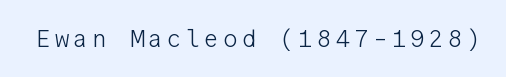
Only glyphs here, with clear space below each row. Posture: upright roman. The font is comparable to plain body text, perhaps lighter.
